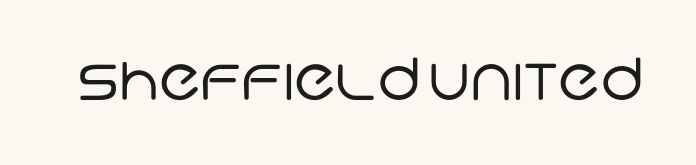
The image shows 58 px regular-weight sans-serif type; set normal letter spacing, not underlined; low stroke contrast and a large x-height.
